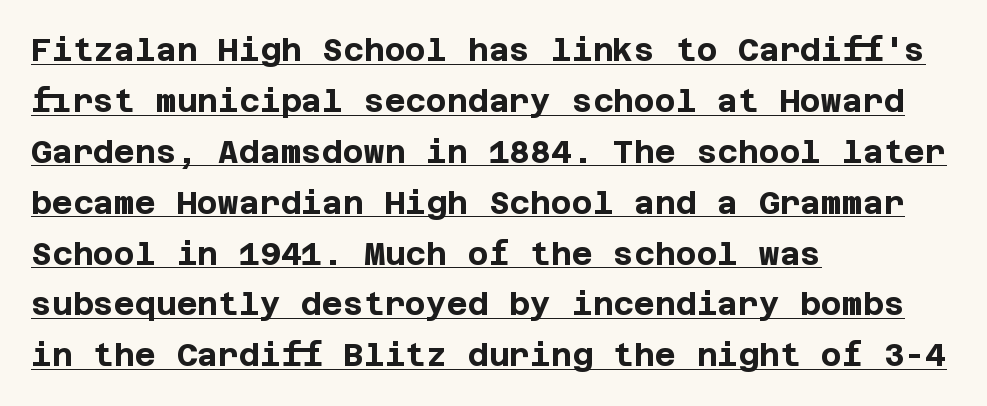
Q: Is the text bold? A: Yes.
Q: Is the text italic (slanted)? A: No, it is upright.
Q: Is the typeface a serif or a sans-serif typeface? A: Sans-serif.
Q: Is the text underlined? A: Yes.
Q: How is the paragraph aligned? A: Left-aligned.
Q: Is the spacing between letters normal or unusually wide? A: Normal.
Q: Is the spacing between lines tight, normal or loose? A: Normal.
Q: Width (condensed, normal, or wide)? A: Normal.
Q: Stroke contrast? A: Low.
Q: x-height? A: Large.
